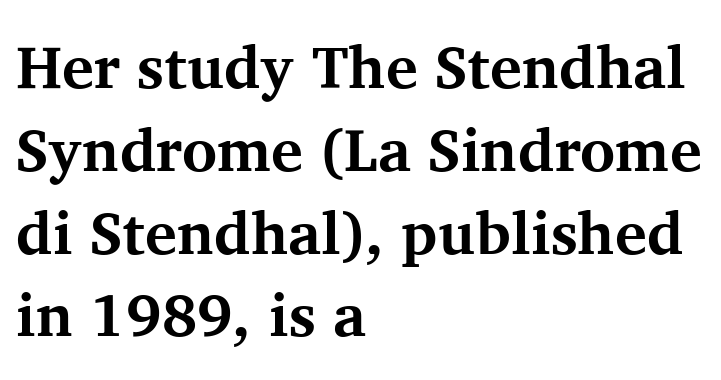
Q: Is the text bold? A: Yes.
Q: Is the text italic (slanted)? A: No, it is upright.
Q: Is the typeface a serif or a sans-serif typeface? A: Serif.
Q: Is the text underlined? A: No.
Q: How is the paragraph aligned? A: Left-aligned.
Q: Is the spacing between letters normal or unusually wide? A: Normal.
Q: Is the spacing between lines tight, normal or loose? A: Normal.
Q: Width (condensed, normal, or wide)? A: Normal.
Q: Stroke contrast? A: Medium.
Q: x-height? A: Medium.
Q: Monospaced? A: No.
